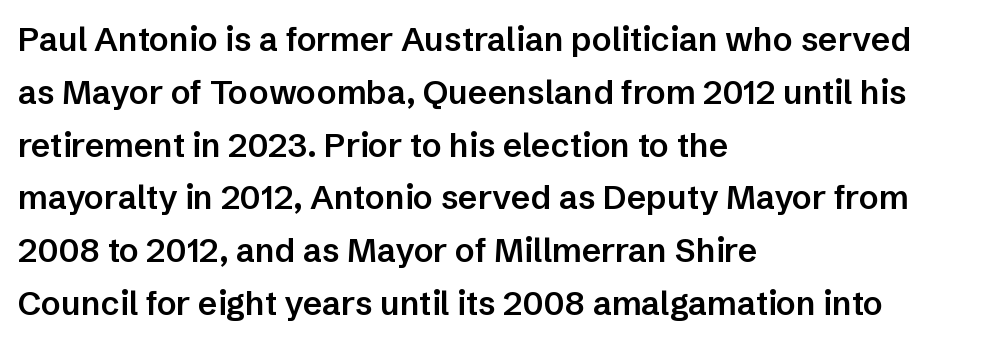
Q: Is the text bold? A: Semi-bold.
Q: Is the text italic (slanted)? A: No, it is upright.
Q: Is the typeface a serif or a sans-serif typeface? A: Sans-serif.
Q: Is the text underlined? A: No.
Q: How is the paragraph aligned? A: Left-aligned.
Q: Is the spacing between letters normal or unusually wide? A: Normal.
Q: Is the spacing between lines tight, normal or loose? A: Normal.
Q: Width (condensed, normal, or wide)? A: Normal.
Q: Stroke contrast? A: Low.
Q: x-height? A: Medium.
Q: Monospaced? A: No.
